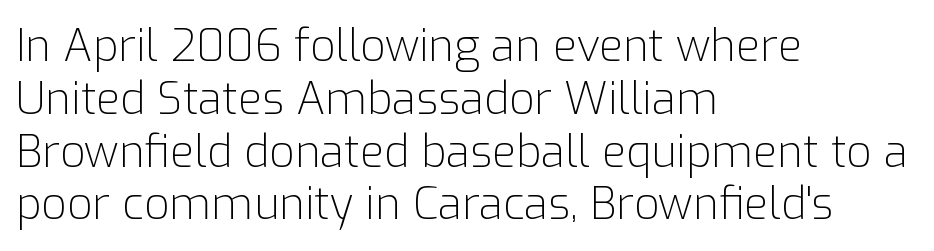
{"serif": "no", "italic": "no", "bold": "no", "weight": "light", "width": "normal", "stroke_contrast": "low", "x_height": "medium", "monospaced": "no", "underline": "no", "align": "left", "line_spacing_ratio": 1.2, "letter_spacing": "normal", "letter_spacing_em": 0.0, "glyph_px": 44}
